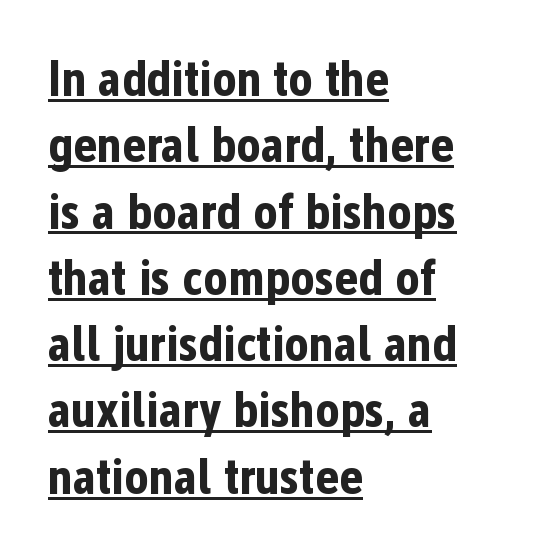
{"serif": "no", "italic": "no", "bold": "yes", "weight": "bold", "width": "condensed", "stroke_contrast": "low", "x_height": "medium", "monospaced": "no", "underline": "yes", "align": "left", "line_spacing": "normal", "line_spacing_ratio": 1.3, "letter_spacing": "normal", "letter_spacing_em": 0.0, "glyph_px": 51}
